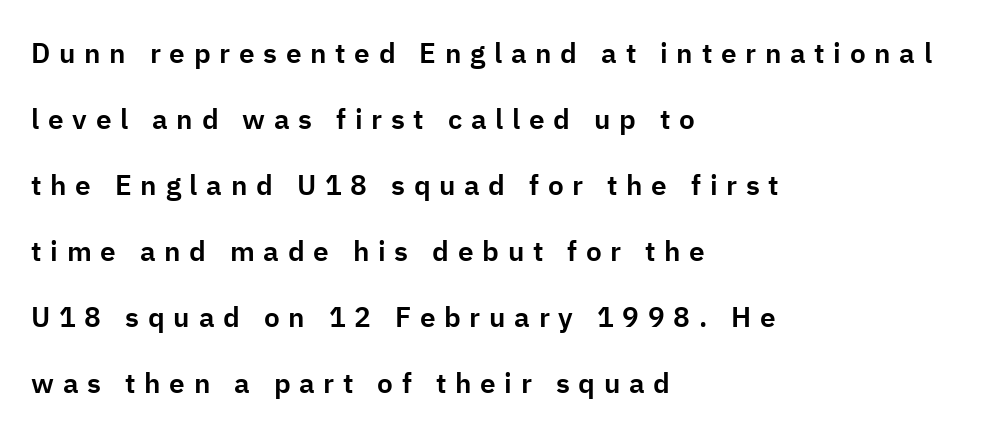
The image shows 28 px sans-serif type, upright; set left-aligned, loose line spacing (2.36x), unusually wide letter spacing (+0.31 em), not underlined; low stroke contrast and a medium x-height.
